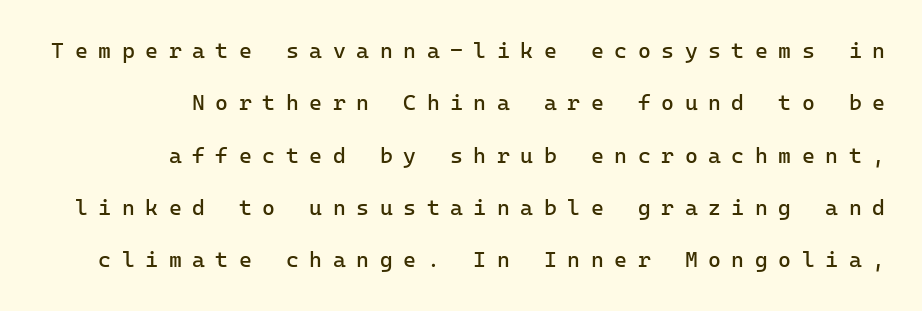
The image shows 22 px text type, upright; set right-aligned, loose line spacing (2.38x), unusually wide letter spacing (+0.48 em), not underlined.
